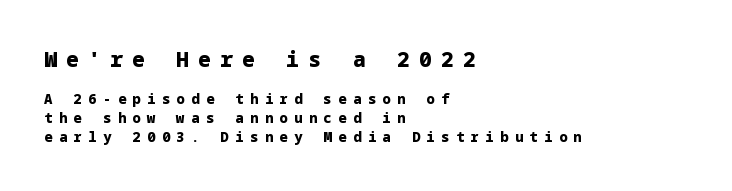
{"italic": "no", "bold": "yes", "underline": "no", "align": "left", "line_spacing": "normal", "line_spacing_ratio": 1.35, "letter_spacing": "wide", "letter_spacing_em": 0.45, "larger_block": "first", "size_ratio": 1.5, "glyph_px": 21}
